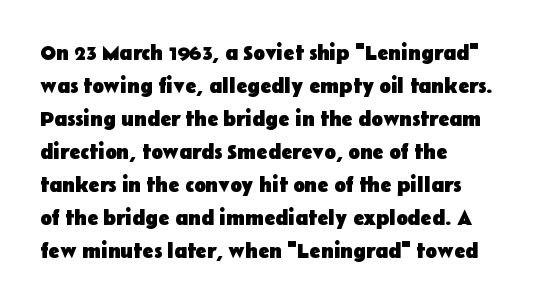
The image shows 21 px bold type, upright; set left-aligned, normal line spacing (1.57x), normal letter spacing, not underlined.
